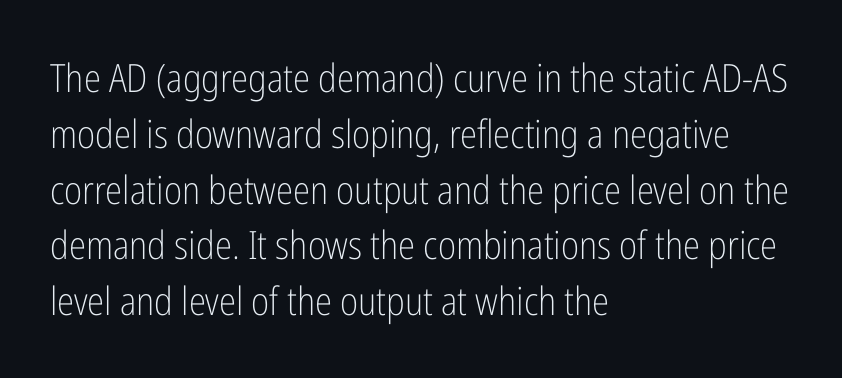
The image shows 39 px light, condensed sans-serif type, upright; set left-aligned, normal line spacing (1.43x), normal letter spacing, not underlined; low stroke contrast and a medium x-height.
